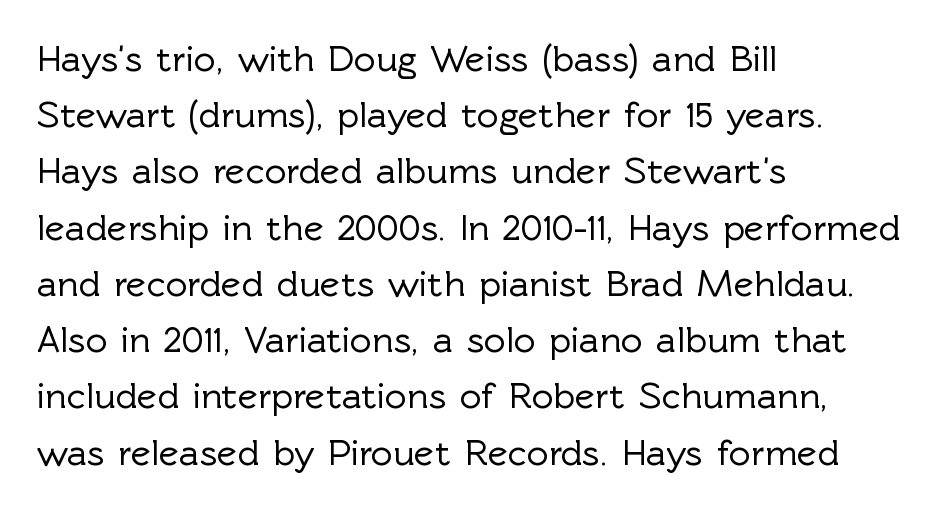
Q: Is the text italic (slanted)? A: No, it is upright.
Q: Is the typeface a serif or a sans-serif typeface? A: Sans-serif.
Q: Is the text underlined? A: No.
Q: How is the paragraph aligned? A: Left-aligned.
Q: Is the spacing between letters normal or unusually wide? A: Normal.
Q: Is the spacing between lines tight, normal or loose? A: Normal.
Q: Width (condensed, normal, or wide)? A: Normal.
Q: x-height? A: Medium.
Q: Monospaced? A: No.
